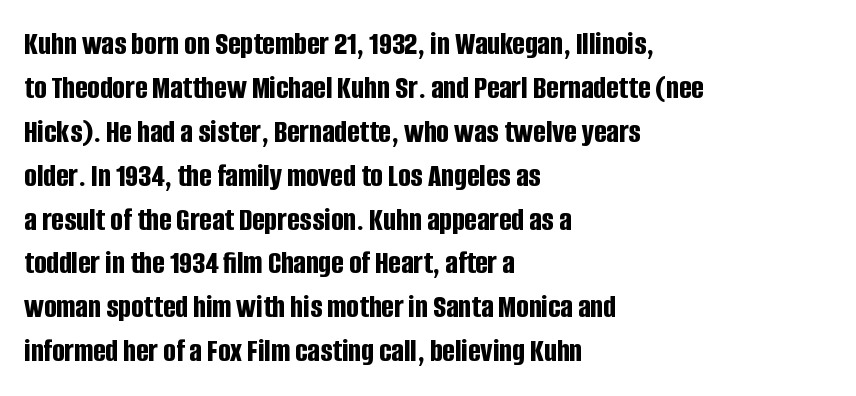
{"serif": "no", "italic": "no", "bold": "yes", "weight": "bold", "width": "condensed", "stroke_contrast": "low", "x_height": "large", "monospaced": "no", "underline": "no", "align": "left", "line_spacing": "normal", "line_spacing_ratio": 1.33, "letter_spacing": "normal", "letter_spacing_em": 0.0, "glyph_px": 33}
